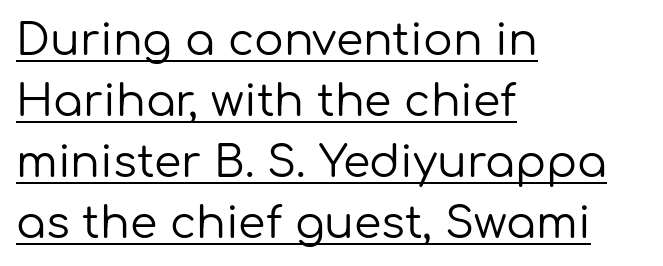
{"serif": "no", "italic": "no", "bold": "no", "weight": "regular", "width": "normal", "stroke_contrast": "low", "x_height": "medium", "monospaced": "no", "underline": "yes", "align": "left", "line_spacing": "normal", "line_spacing_ratio": 1.39, "letter_spacing": "normal", "letter_spacing_em": 0.0, "glyph_px": 44}
